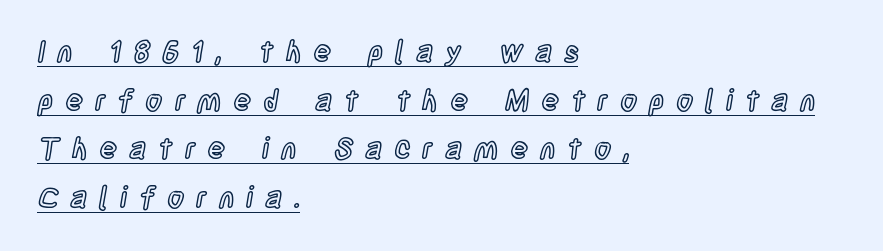
The image shows 29 px condensed type; set left-aligned, normal line spacing (1.68x), unusually wide letter spacing (+0.42 em), underlined; a large x-height.
